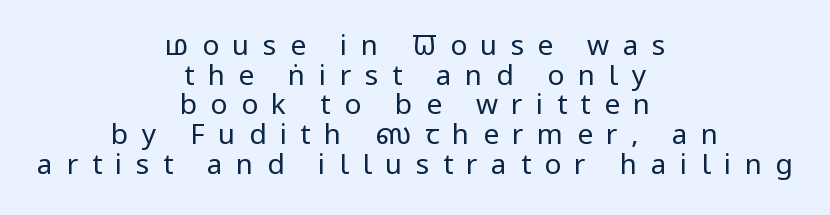
{"serif": "no", "italic": "no", "bold": "no", "weight": "regular", "width": "condensed", "stroke_contrast": "low", "x_height": "large", "monospaced": "no", "underline": "no", "align": "center", "line_spacing": "tight", "line_spacing_ratio": 1.06, "letter_spacing": "wide", "letter_spacing_em": 0.48, "glyph_px": 28}
